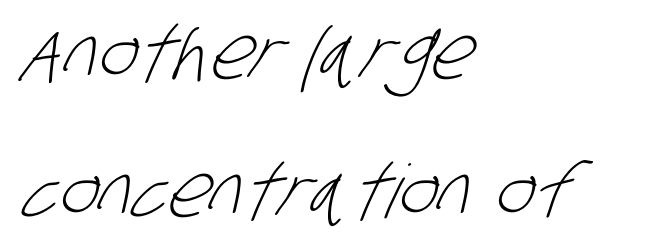
The image shows 74 px light, condensed sans-serif type; set left-aligned, line spacing 1.86x, normal letter spacing, not underlined; low stroke contrast and a large x-height.
